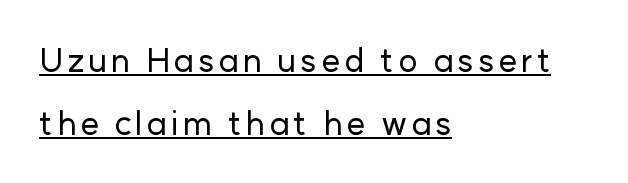
Q: Is the text italic (slanted)? A: No, it is upright.
Q: Is the typeface a serif or a sans-serif typeface? A: Sans-serif.
Q: Is the text underlined? A: Yes.
Q: How is the paragraph aligned? A: Left-aligned.
Q: Is the spacing between lines tight, normal or loose? A: Loose.
Q: Width (condensed, normal, or wide)? A: Normal.
Q: Stroke contrast? A: Low.
Q: x-height? A: Medium.
Q: Monospaced? A: No.
